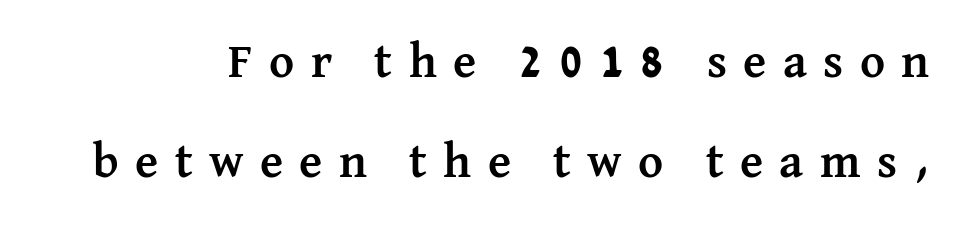
Q: Is the text bold? A: Yes.
Q: Is the text italic (slanted)? A: No, it is upright.
Q: Is the typeface a serif or a sans-serif typeface? A: Serif.
Q: Is the text underlined? A: No.
Q: Is the spacing between letters normal or unusually wide? A: Unusually wide.
Q: Is the spacing between lines tight, normal or loose? A: Loose.
Q: Width (condensed, normal, or wide)? A: Normal.
Q: Stroke contrast? A: Medium.
Q: x-height? A: Medium.
Q: Monospaced? A: No.
